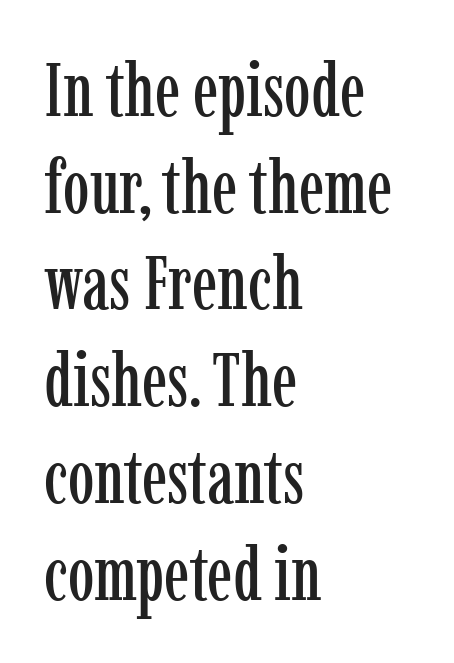
Q: Is the text italic (slanted)? A: No, it is upright.
Q: Is the typeface a serif or a sans-serif typeface? A: Serif.
Q: Is the text underlined? A: No.
Q: How is the paragraph aligned? A: Left-aligned.
Q: Is the spacing between letters normal or unusually wide? A: Normal.
Q: Is the spacing between lines tight, normal or loose? A: Normal.
Q: Width (condensed, normal, or wide)? A: Condensed.
Q: Stroke contrast? A: Low.
Q: x-height? A: Medium.
Q: Monospaced? A: No.
